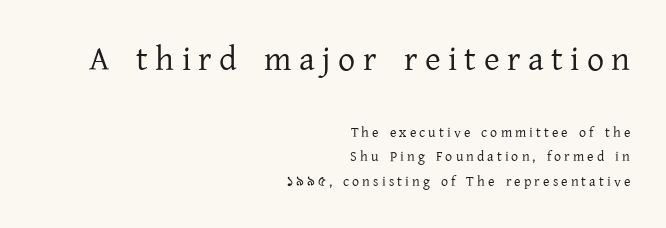
The image shows 34 px regular-weight serif type, upright; set right-aligned, line spacing 1.75x, unusually wide letter spacing (+0.22 em), not underlined; the first (top) block is 2.43x larger; low stroke contrast and a medium x-height.
